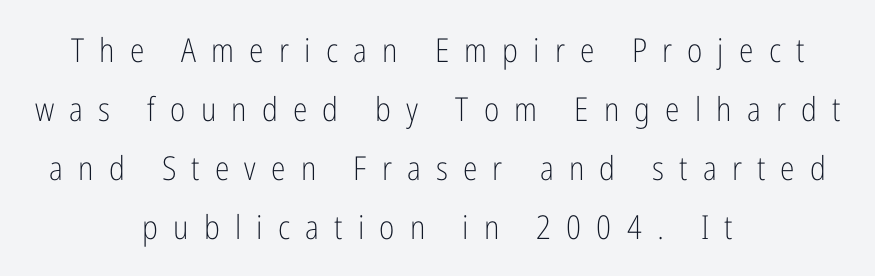
Caption: expanded tracking, letters set apart. The passage shown is typed in a proportional face where columns would drift. A quiet, ordinary-to-light weight characterises the typeface. No feet cap the strokes, marking this as sans-serif type. The baseline area is clear.
